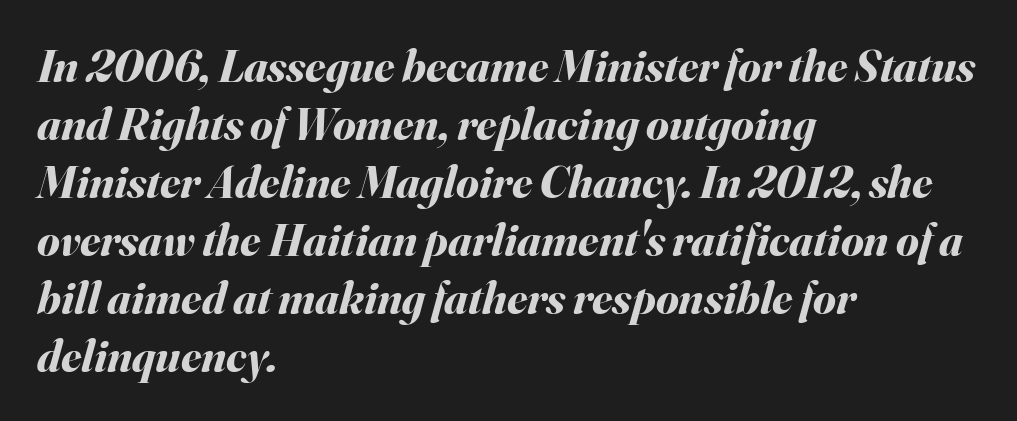
Q: Is the text bold? A: Yes.
Q: Is the text italic (slanted)? A: Yes, it leans right by about 16 degrees.
Q: Is the text underlined? A: No.
Q: How is the paragraph aligned? A: Left-aligned.
Q: Is the spacing between letters normal or unusually wide? A: Normal.
Q: Is the spacing between lines tight, normal or loose? A: Normal.
Q: Width (condensed, normal, or wide)? A: Normal.
Q: Stroke contrast? A: Medium.
Q: x-height? A: Small.
Q: Monospaced? A: No.
